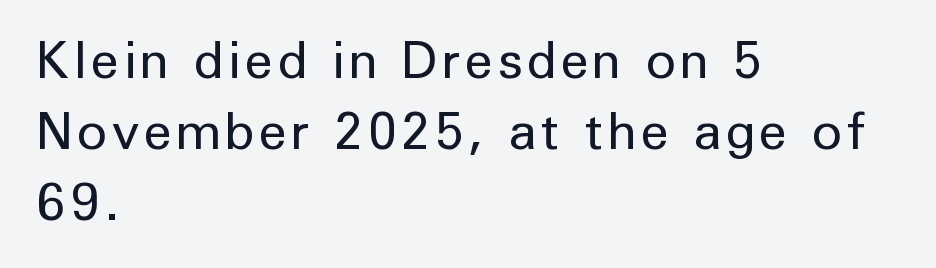
Q: Is the text bold? A: No.
Q: Is the text italic (slanted)? A: No, it is upright.
Q: Is the typeface a serif or a sans-serif typeface? A: Sans-serif.
Q: Is the text underlined? A: No.
Q: How is the paragraph aligned? A: Left-aligned.
Q: Is the spacing between lines tight, normal or loose? A: Normal.
Q: Width (condensed, normal, or wide)? A: Normal.
Q: Stroke contrast? A: Low.
Q: x-height? A: Medium.
Q: Monospaced? A: No.
